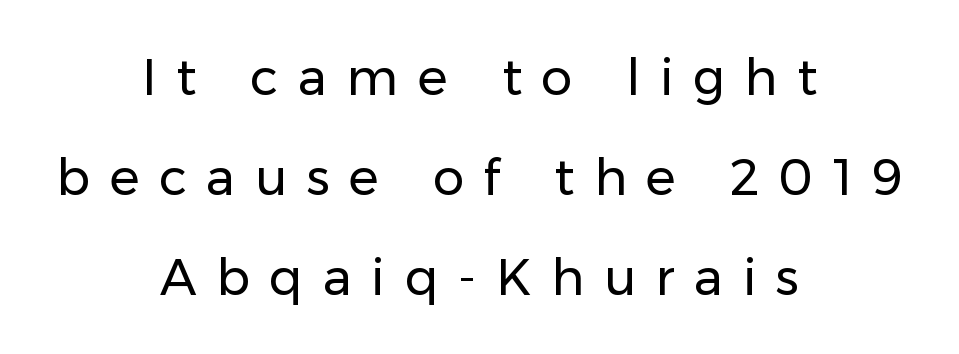
Which margin do the lines hug? Neither — every line sits in the middle. The rendering shows plain stroke endings on the letterforms — a sans-serif design. Style check: upright. The letterforms sit at book weight or below.
